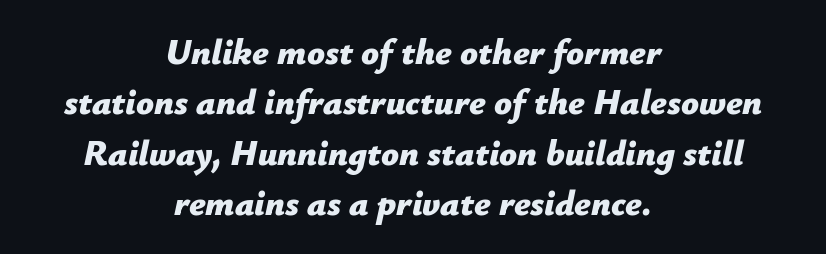
{"italic": "yes", "lean": "right", "slant_degrees": 12, "bold": "yes", "weight": "bold", "width": "normal", "stroke_contrast": "low", "x_height": "medium", "monospaced": "no", "underline": "no", "align": "center", "line_spacing": "normal", "line_spacing_ratio": 1.44, "letter_spacing": "normal", "letter_spacing_em": 0.0, "glyph_px": 35}
